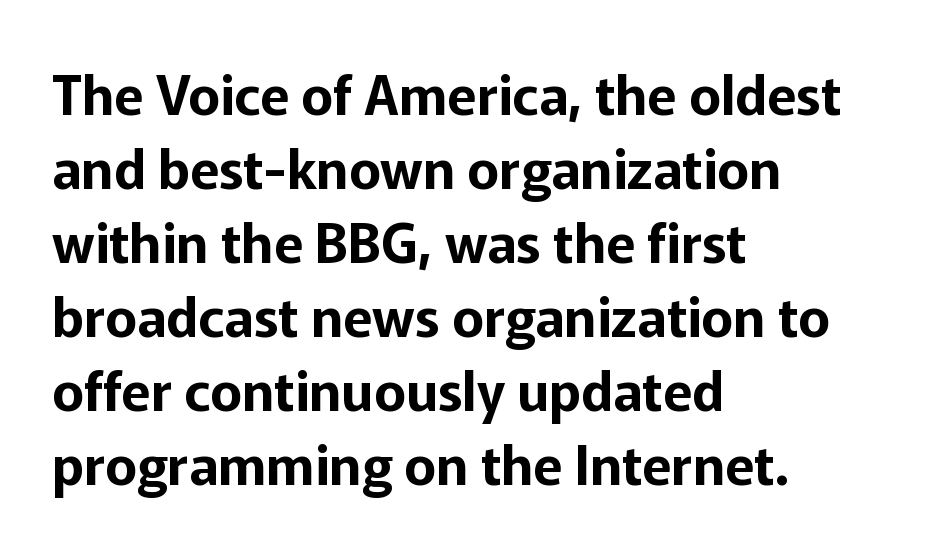
The image shows 54 px sans-serif type, upright; set left-aligned, normal line spacing (1.37x), normal letter spacing, not underlined; low stroke contrast and a medium x-height.
